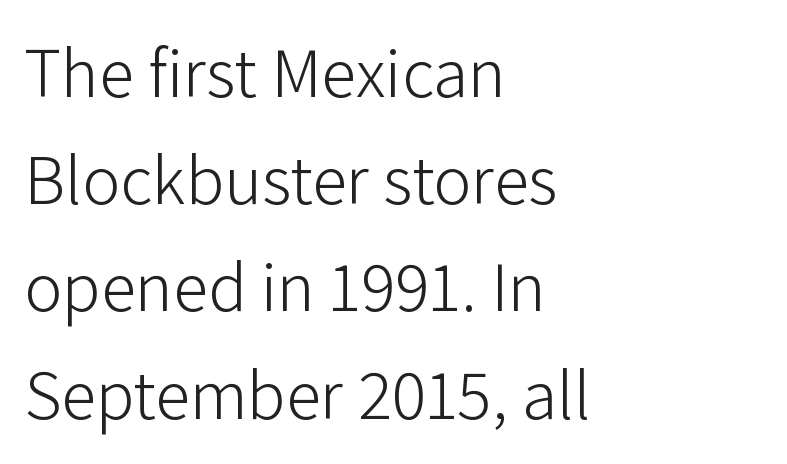
{"serif": "no", "italic": "no", "bold": "no", "weight": "light", "width": "normal", "stroke_contrast": "low", "x_height": "medium", "monospaced": "no", "underline": "no", "align": "left", "line_spacing": "normal", "line_spacing_ratio": 1.51, "letter_spacing": "normal", "letter_spacing_em": 0.0, "glyph_px": 71}
